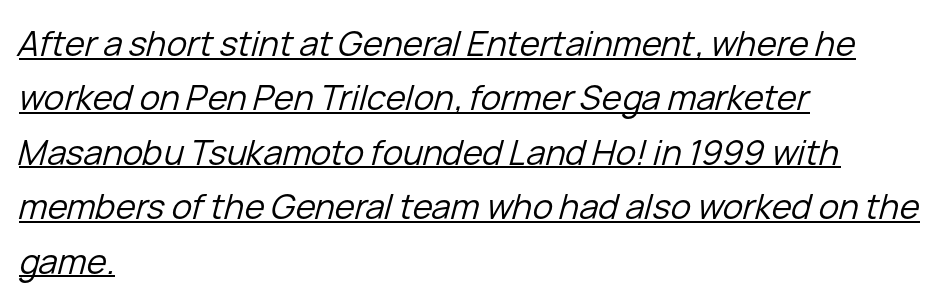
The image shows 34 px regular-weight type, italic (leaning right); set left-aligned, normal line spacing (1.6x), normal letter spacing, underlined; low stroke contrast and a medium x-height.
